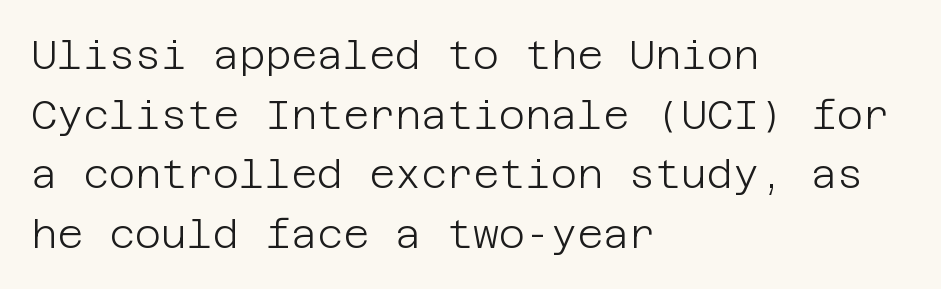
Q: Is the text bold? A: No.
Q: Is the text italic (slanted)? A: No, it is upright.
Q: Is the typeface a serif or a sans-serif typeface? A: Sans-serif.
Q: Is the text underlined? A: No.
Q: How is the paragraph aligned? A: Left-aligned.
Q: Is the spacing between letters normal or unusually wide? A: Normal.
Q: Is the spacing between lines tight, normal or loose? A: Normal.
Q: Width (condensed, normal, or wide)? A: Normal.
Q: Stroke contrast? A: Low.
Q: x-height? A: Large.
